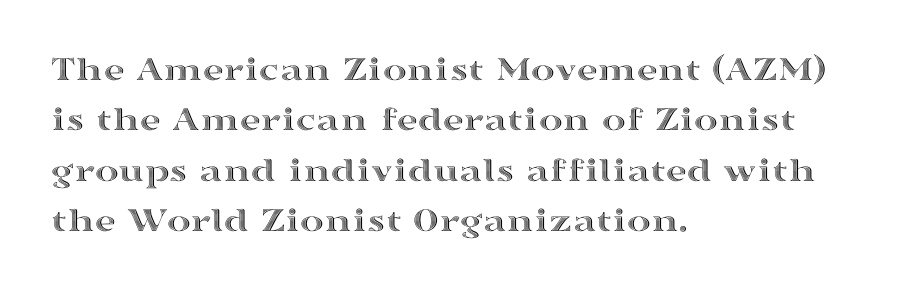
The image shows 36 px wide type, upright; set left-aligned, normal line spacing (1.4x), normal letter spacing, not underlined; a medium x-height.
